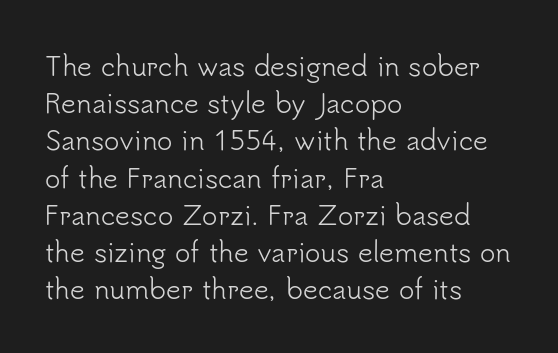
The rendering anchors every line to the left-hand side. A clean baseline with only descenders dipping below it. No chunkiness to these letters — they're not bold. Leading matches the norm, producing a regular column. Ascenders rise straight up at ninety degrees. Nobody touched the tracking dial on this one.
